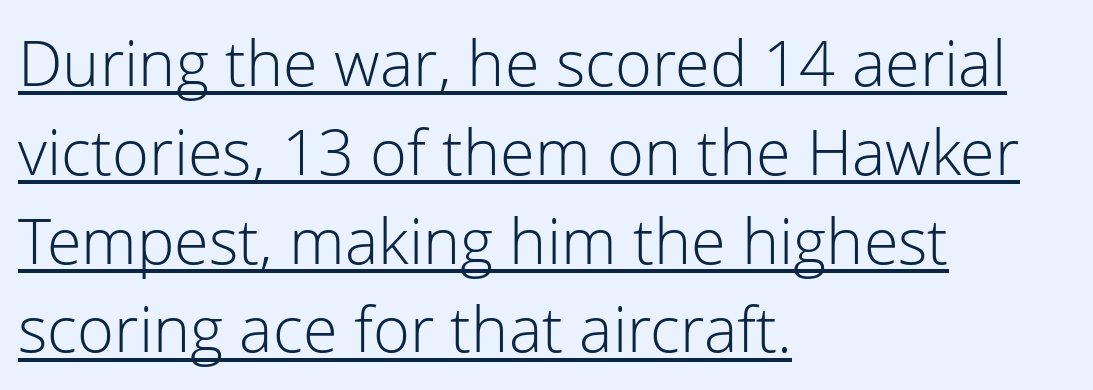
{"serif": "no", "italic": "no", "bold": "no", "weight": "light", "width": "normal", "stroke_contrast": "low", "x_height": "medium", "monospaced": "no", "underline": "yes", "align": "left", "line_spacing": "normal", "line_spacing_ratio": 1.41, "letter_spacing": "normal", "letter_spacing_em": 0.0, "glyph_px": 63}
